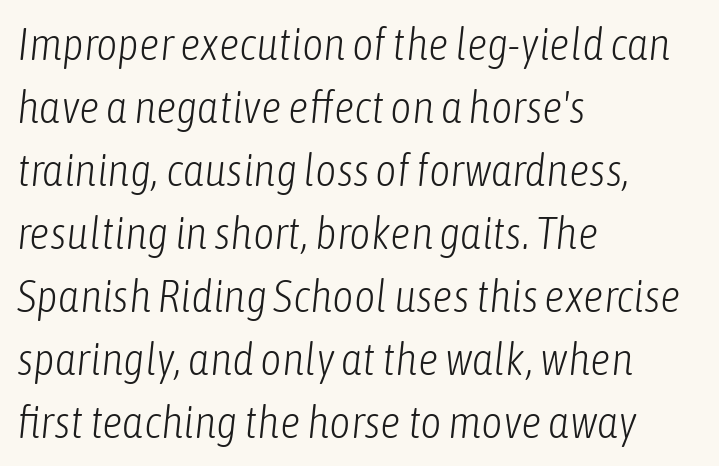
Q: Is the text bold? A: No.
Q: Is the text italic (slanted)? A: Yes, it leans right by about 6 degrees.
Q: Is the text underlined? A: No.
Q: How is the paragraph aligned? A: Left-aligned.
Q: Is the spacing between letters normal or unusually wide? A: Normal.
Q: Is the spacing between lines tight, normal or loose? A: Normal.
Q: Width (condensed, normal, or wide)? A: Condensed.
Q: Stroke contrast? A: Low.
Q: x-height? A: Medium.
Q: Monospaced? A: No.
